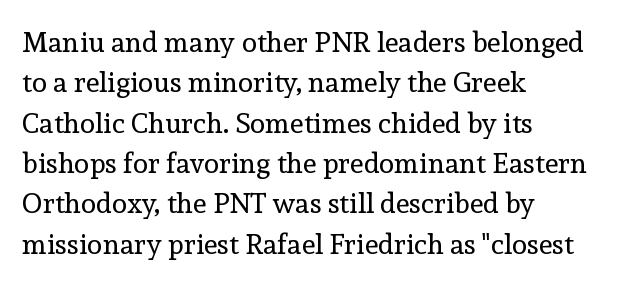
The image shows 28 px regular-weight serif type, upright; set left-aligned, normal line spacing (1.44x), normal letter spacing, not underlined; a medium x-height.
